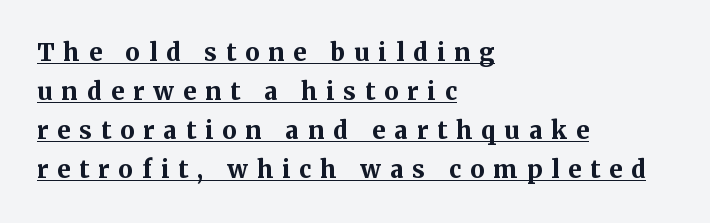
Q: Is the text bold? A: Yes.
Q: Is the text italic (slanted)? A: No, it is upright.
Q: Is the text underlined? A: Yes.
Q: How is the paragraph aligned? A: Left-aligned.
Q: Is the spacing between letters normal or unusually wide? A: Unusually wide.
Q: Is the spacing between lines tight, normal or loose? A: Normal.
